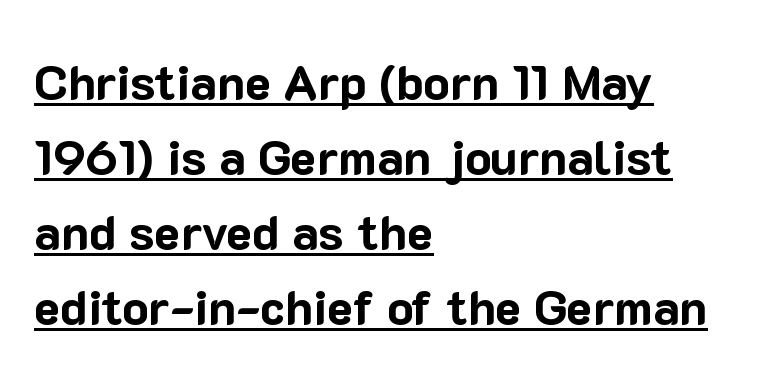
These lines sit exactly where default settings would place them. The passage shown is typeset with a sans-serif family. In terms of letterspacing, this is plain default setting. Notice how the stems are strictly vertical — no italics here. Note the varied advance widths — an 'i' is clearly narrower than an 'm'. Pretty heavy lettering here — definitely bold.
